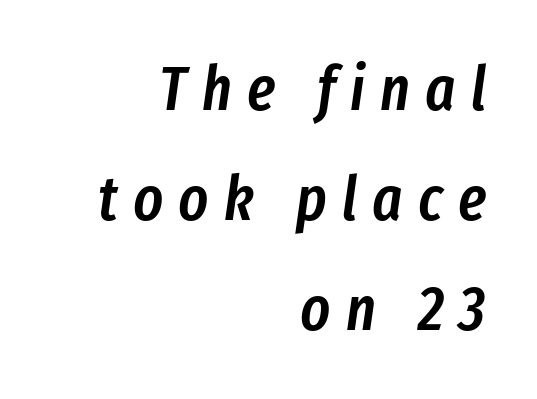
Q: Is the text bold? A: Semi-bold.
Q: Is the text italic (slanted)? A: Yes, it leans right by about 8 degrees.
Q: Is the text underlined? A: No.
Q: How is the paragraph aligned? A: Right-aligned.
Q: Is the spacing between letters normal or unusually wide? A: Unusually wide.
Q: Width (condensed, normal, or wide)? A: Condensed.
Q: Stroke contrast? A: Low.
Q: x-height? A: Medium.
Q: Monospaced? A: No.
